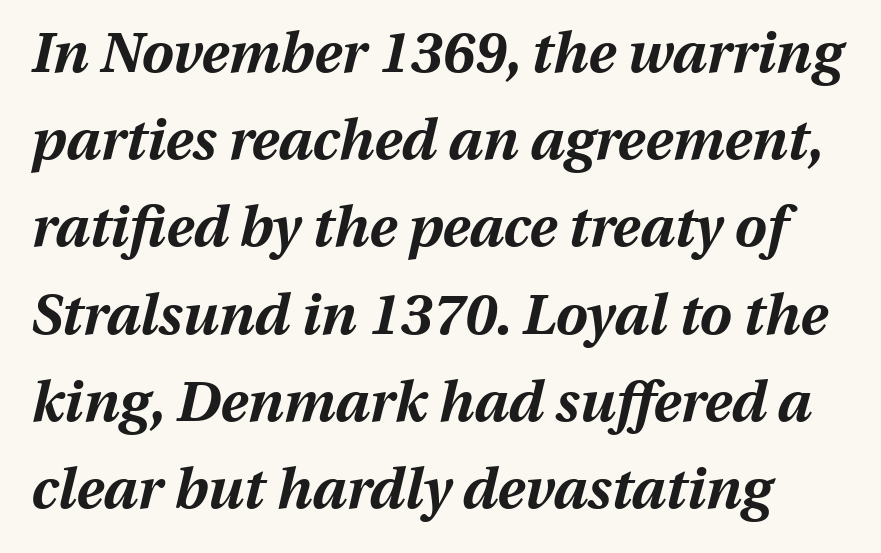
Q: Is the text bold? A: Yes.
Q: Is the text italic (slanted)? A: Yes, it leans right by about 13 degrees.
Q: Is the text underlined? A: No.
Q: How is the paragraph aligned? A: Left-aligned.
Q: Is the spacing between letters normal or unusually wide? A: Normal.
Q: Is the spacing between lines tight, normal or loose? A: Normal.
Q: Width (condensed, normal, or wide)? A: Normal.
Q: Stroke contrast? A: Medium.
Q: x-height? A: Medium.
Q: Monospaced? A: No.
